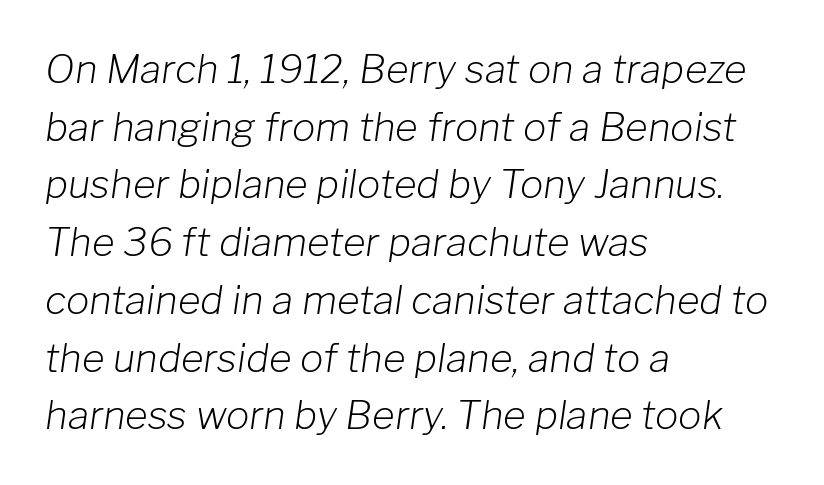
{"italic": "yes", "lean": "right", "slant_degrees": 8, "bold": "no", "weight": "light", "width": "normal", "stroke_contrast": "low", "x_height": "medium", "monospaced": "no", "underline": "no", "align": "left", "line_spacing": "normal", "line_spacing_ratio": 1.48, "letter_spacing": "normal", "letter_spacing_em": 0.0, "glyph_px": 39}
